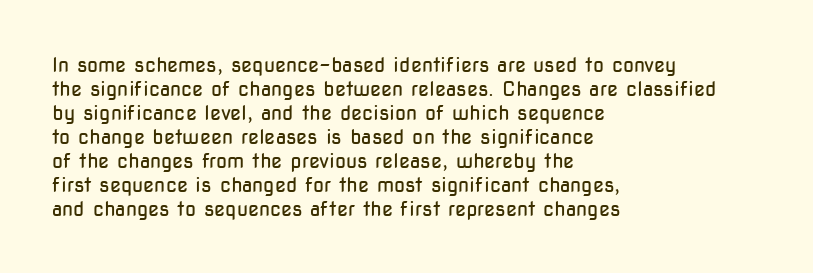
The image shows 20 px text type, upright; set left-aligned, line spacing 1.2x, normal letter spacing, not underlined.
